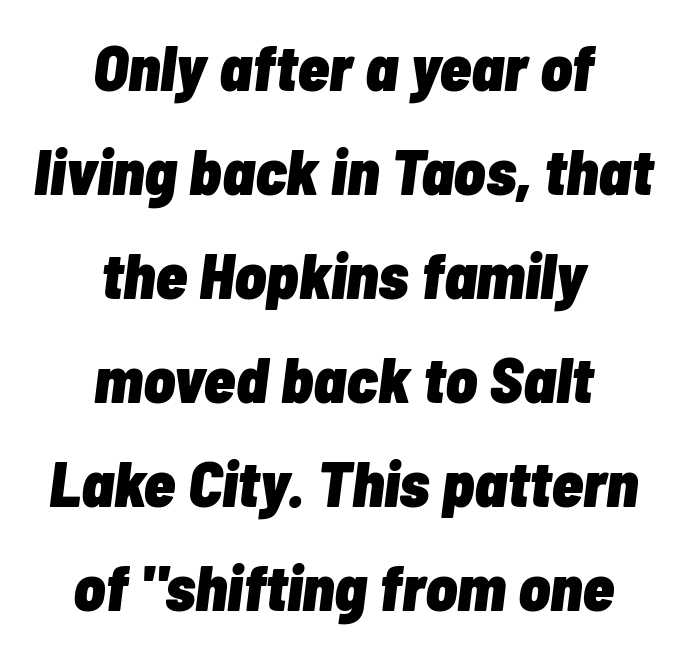
{"italic": "yes", "lean": "right", "slant_degrees": 7, "bold": "yes", "weight": "heavy", "width": "condensed", "stroke_contrast": "low", "x_height": "medium", "monospaced": "no", "underline": "no", "align": "center", "line_spacing": "normal", "line_spacing_ratio": 1.6, "letter_spacing": "normal", "letter_spacing_em": 0.0, "glyph_px": 65}
